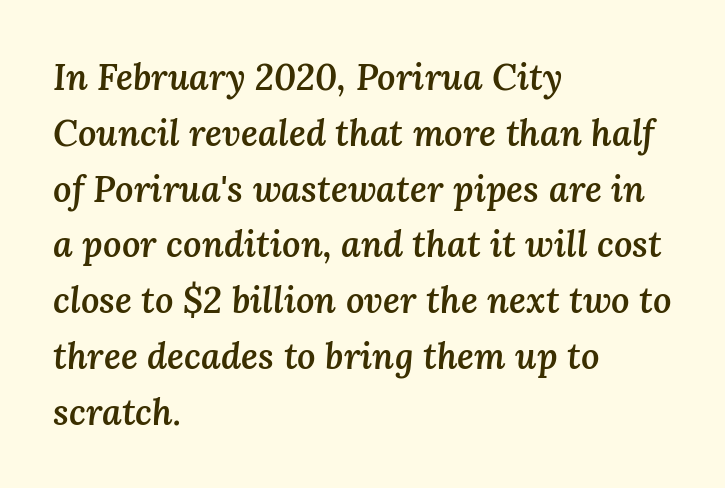
Q: Is the text bold? A: Semi-bold.
Q: Is the text italic (slanted)? A: Yes, it leans right by about 3 degrees.
Q: Is the text underlined? A: No.
Q: How is the paragraph aligned? A: Left-aligned.
Q: Is the spacing between letters normal or unusually wide? A: Normal.
Q: Is the spacing between lines tight, normal or loose? A: Normal.
Q: Width (condensed, normal, or wide)? A: Normal.
Q: Stroke contrast? A: Medium.
Q: x-height? A: Medium.
Q: Monospaced? A: No.
